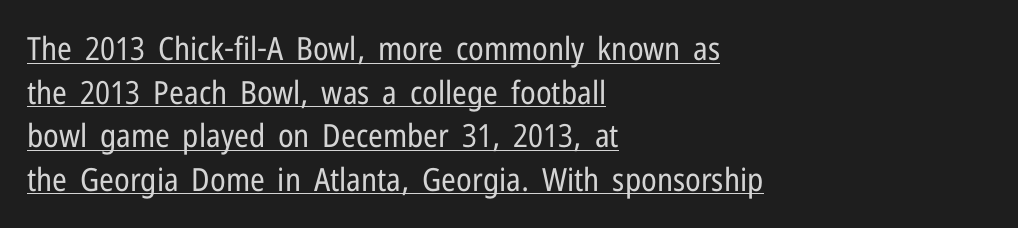
The image shows 32 px regular-weight, condensed sans-serif type, upright; set left-aligned, normal line spacing (1.36x), normal letter spacing, underlined; low stroke contrast and a medium x-height.
